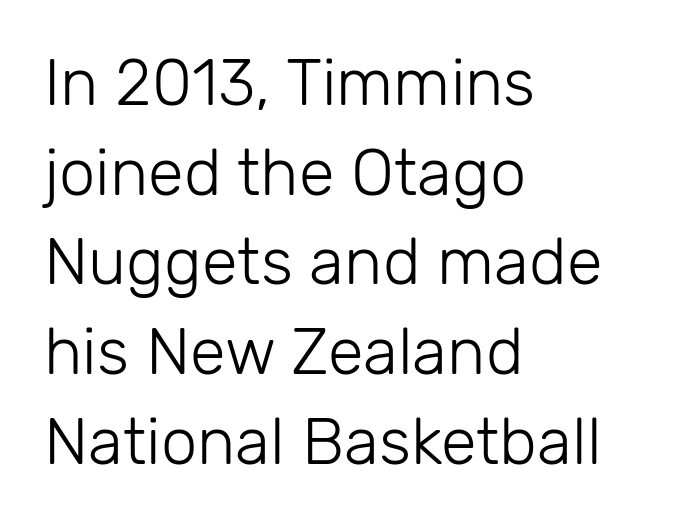
Posture: vertical. The passage is arranged the way most books set body copy — flush left. Standard letterfit; no display-style spreading of the glyphs. Note the varied advance widths — an 'i' is clearly narrower than an 'm'.
